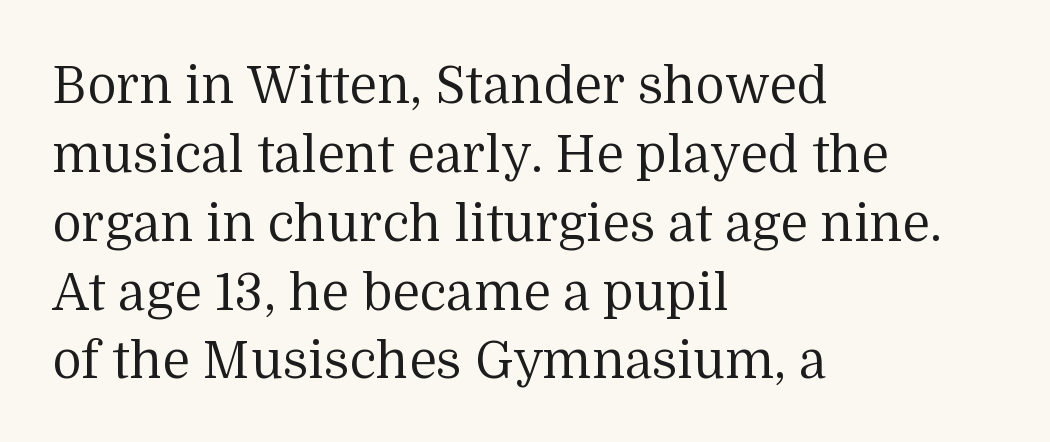
The image shows 51 px regular-weight serif type, upright; set left-aligned, normal line spacing (1.35x), normal letter spacing, not underlined; medium stroke contrast and a medium x-height.
